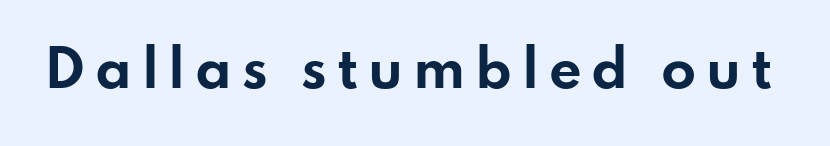
The image shows 51 px bold, wide sans-serif type, upright; set not underlined; low stroke contrast and a small x-height.
